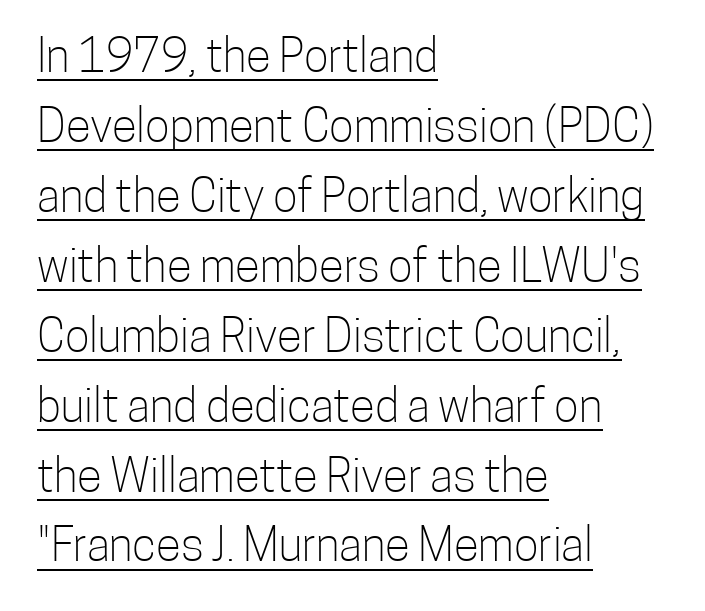
{"serif": "no", "italic": "no", "bold": "no", "weight": "light", "width": "condensed", "stroke_contrast": "low", "x_height": "medium", "monospaced": "no", "underline": "yes", "align": "left", "line_spacing": "normal", "line_spacing_ratio": 1.52, "letter_spacing": "normal", "letter_spacing_em": 0.0, "glyph_px": 46}
